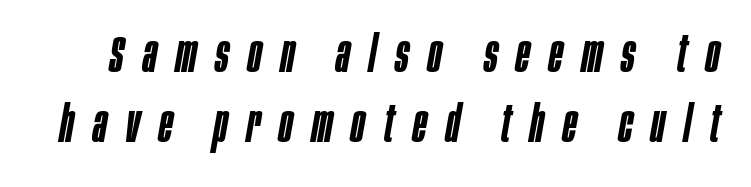
Q: Is the text bold? A: Semi-bold.
Q: Is the text italic (slanted)? A: Yes, it leans right by about 10 degrees.
Q: Is the text underlined? A: No.
Q: Is the spacing between letters normal or unusually wide? A: Unusually wide.
Q: Is the spacing between lines tight, normal or loose? A: Normal.
Q: Width (condensed, normal, or wide)? A: Condensed.
Q: Stroke contrast? A: Low.
Q: x-height? A: Large.
Q: Monospaced? A: No.
